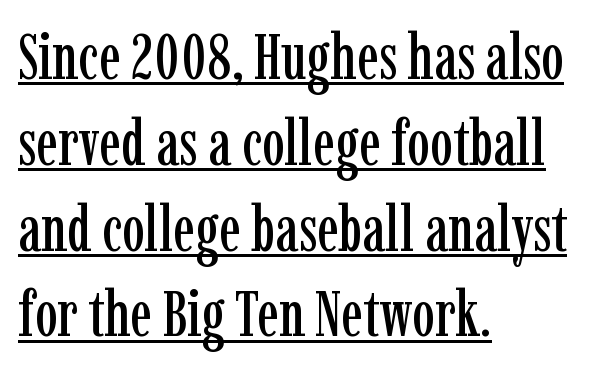
Q: Is the text italic (slanted)? A: No, it is upright.
Q: Is the typeface a serif or a sans-serif typeface? A: Serif.
Q: Is the text underlined? A: Yes.
Q: How is the paragraph aligned? A: Left-aligned.
Q: Is the spacing between letters normal or unusually wide? A: Normal.
Q: Is the spacing between lines tight, normal or loose? A: Normal.
Q: Width (condensed, normal, or wide)? A: Condensed.
Q: Stroke contrast? A: Low.
Q: x-height? A: Medium.
Q: Monospaced? A: No.
